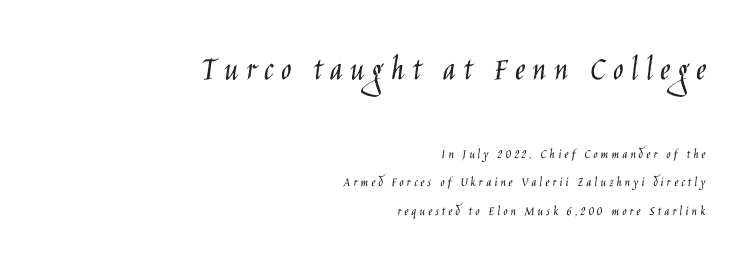
{"serif": "no", "bold": "no", "weight": "light", "width": "condensed", "stroke_contrast": "low", "x_height": "large", "monospaced": "no", "underline": "no", "align": "right", "line_spacing": "loose", "line_spacing_ratio": 2.01, "letter_spacing": "wide", "letter_spacing_em": 0.21, "larger_block": "first", "size_ratio": 2.5, "glyph_px": 35}
